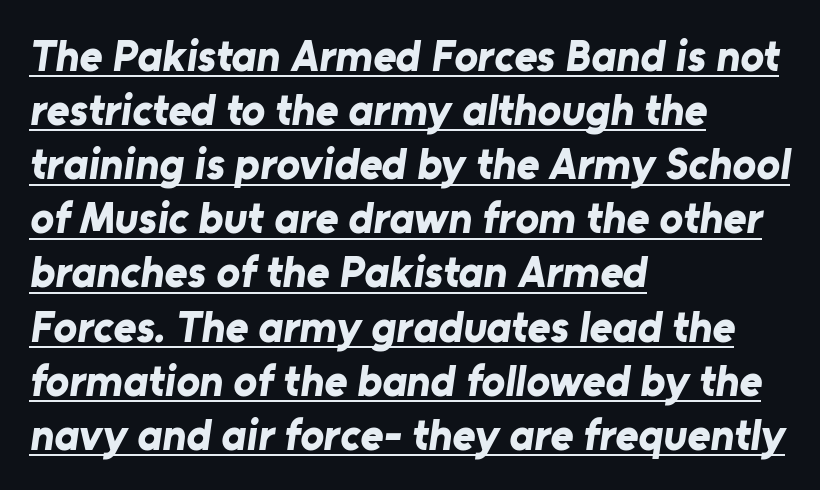
The image shows 44 px bold sans-serif type; set left-aligned, line spacing 1.23x, normal letter spacing, underlined; low stroke contrast and a medium x-height.
